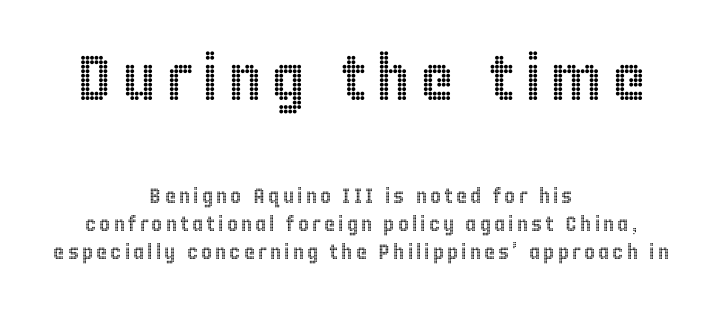
Q: Is the text italic (slanted)? A: No, it is upright.
Q: Is the text underlined? A: No.
Q: How is the paragraph aligned? A: Centered.
Q: Is the spacing between lines tight, normal or loose? A: Normal.
Q: Which block of text is set in a larger size, the first (top) or the second (bottom)? A: The first (top) one.
Q: Width (condensed, normal, or wide)? A: Condensed.
Q: x-height? A: Large.
Q: Monospaced? A: No.
